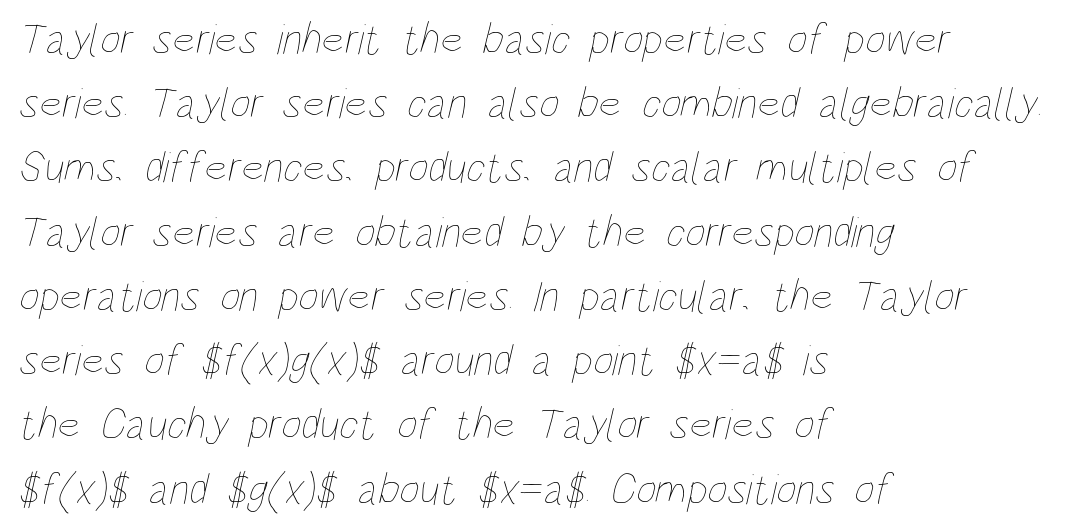
Q: Is the text bold? A: No.
Q: Is the text underlined? A: No.
Q: How is the paragraph aligned? A: Left-aligned.
Q: Is the spacing between letters normal or unusually wide? A: Normal.
Q: Is the spacing between lines tight, normal or loose? A: Normal.
Q: Width (condensed, normal, or wide)? A: Condensed.
Q: Stroke contrast? A: Low.
Q: x-height? A: Large.
Q: Monospaced? A: No.
